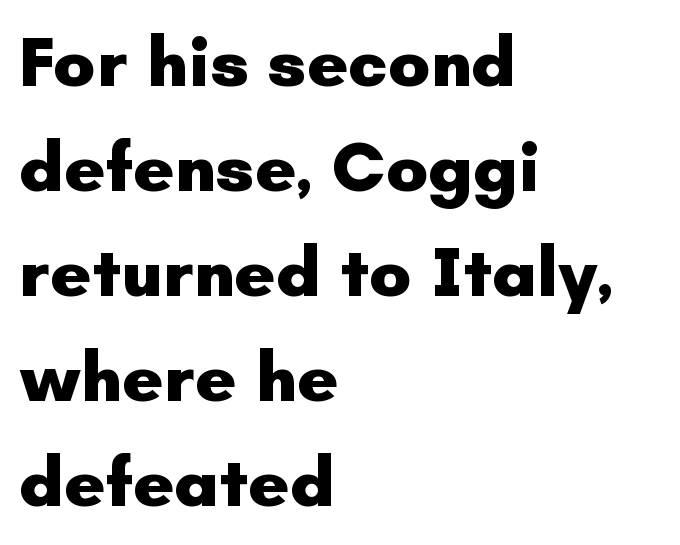
The image shows 71 px heavy sans-serif type, upright; set left-aligned, normal line spacing (1.48x), normal letter spacing, not underlined; low stroke contrast and a small x-height.
